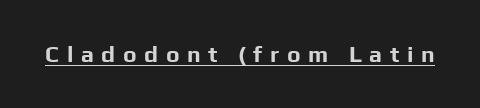
The image shows 23 px bold type, upright; set unusually wide letter spacing (+0.33 em), underlined.
